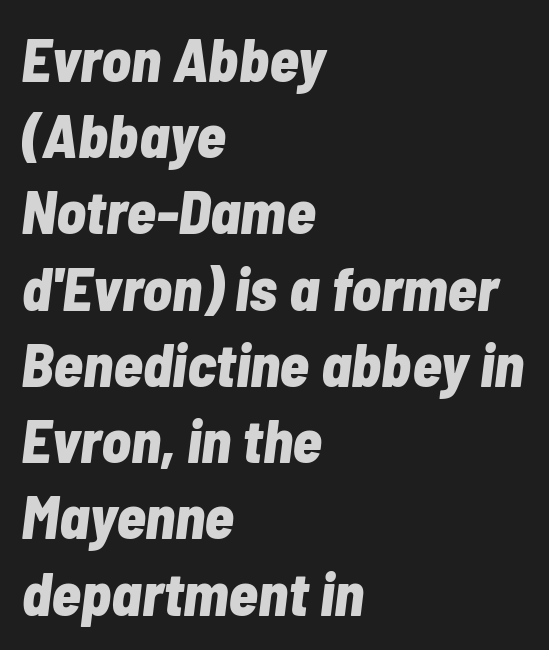
Q: Is the text bold? A: Yes.
Q: Is the text italic (slanted)? A: Yes, it leans right by about 7 degrees.
Q: Is the text underlined? A: No.
Q: How is the paragraph aligned? A: Left-aligned.
Q: Is the spacing between letters normal or unusually wide? A: Normal.
Q: Is the spacing between lines tight, normal or loose? A: Normal.
Q: Width (condensed, normal, or wide)? A: Condensed.
Q: Stroke contrast? A: Low.
Q: x-height? A: Medium.
Q: Monospaced? A: No.
